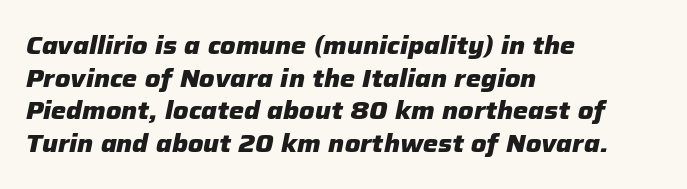
The rag falls on the right side of this text block. This rendering leaves character spacing at its baseline value. Style check: oblique. Heft: maximum for text — a bold. The glyphs are unaccompanied by any horizontal stroke below them.
